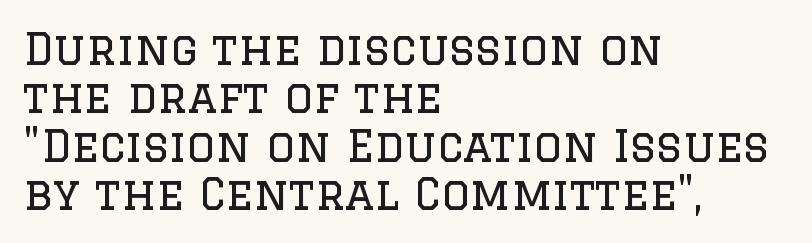
Q: Is the text bold? A: No.
Q: Is the text italic (slanted)? A: No, it is upright.
Q: Is the typeface a serif or a sans-serif typeface? A: Serif.
Q: Is the text underlined? A: No.
Q: How is the paragraph aligned? A: Left-aligned.
Q: Is the spacing between letters normal or unusually wide? A: Normal.
Q: Is the spacing between lines tight, normal or loose? A: Tight.
Q: Width (condensed, normal, or wide)? A: Normal.
Q: Stroke contrast? A: Low.
Q: x-height? A: Large.
Q: Monospaced? A: No.
